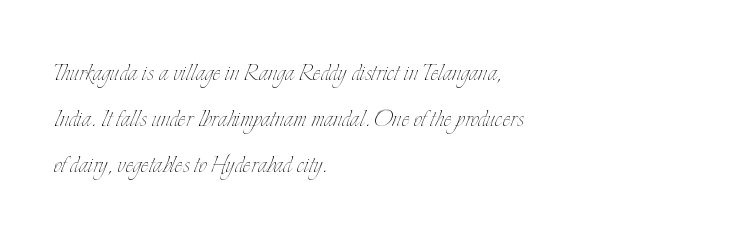
Q: Is the text bold? A: No.
Q: Is the text italic (slanted)? A: Yes.
Q: Is the text underlined? A: No.
Q: How is the paragraph aligned? A: Left-aligned.
Q: Is the spacing between letters normal or unusually wide? A: Normal.
Q: Is the spacing between lines tight, normal or loose? A: Normal.
Q: Width (condensed, normal, or wide)? A: Condensed.
Q: Stroke contrast? A: Low.
Q: x-height? A: Small.
Q: Monospaced? A: No.
